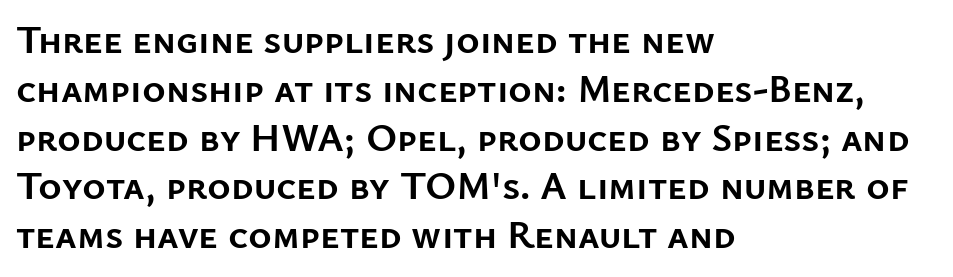
Q: Is the text bold? A: Yes.
Q: Is the text italic (slanted)? A: No, it is upright.
Q: Is the typeface a serif or a sans-serif typeface? A: Sans-serif.
Q: Is the text underlined? A: No.
Q: How is the paragraph aligned? A: Left-aligned.
Q: Is the spacing between letters normal or unusually wide? A: Normal.
Q: Width (condensed, normal, or wide)? A: Normal.
Q: Stroke contrast? A: Low.
Q: x-height? A: Medium.
Q: Monospaced? A: No.
